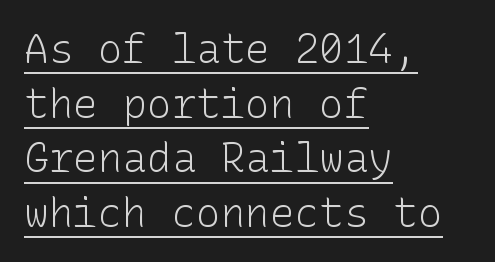
{"serif": "no", "italic": "no", "bold": "no", "weight": "light", "width": "normal", "stroke_contrast": "low", "x_height": "medium", "underline": "yes", "align": "left", "line_spacing": "normal", "line_spacing_ratio": 1.33, "letter_spacing": "normal", "letter_spacing_em": 0.0, "glyph_px": 41}
